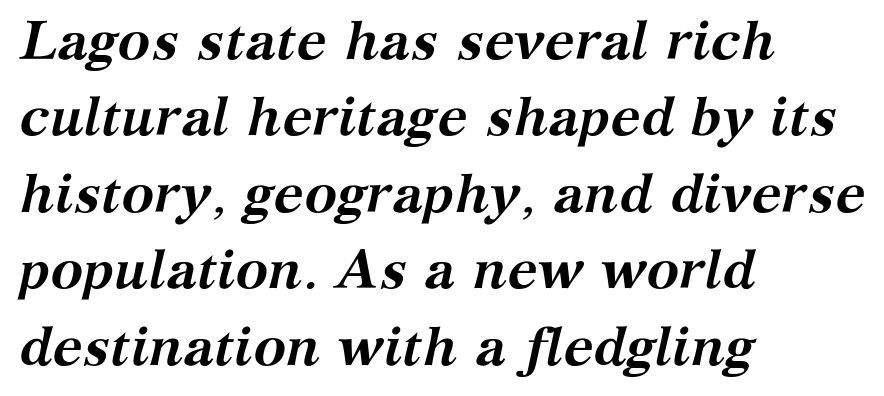
The image shows 55 px semibold serif type, italic (leaning right); set left-aligned, normal line spacing (1.39x), normal letter spacing, not underlined; medium stroke contrast and a medium x-height.
